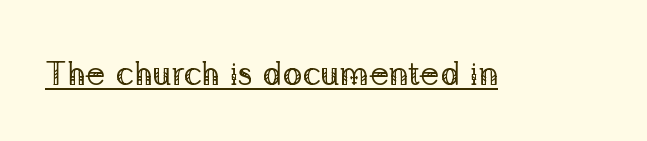
The image shows 33 px regular-weight serif type, upright; set normal letter spacing, underlined; low stroke contrast and a medium x-height.
